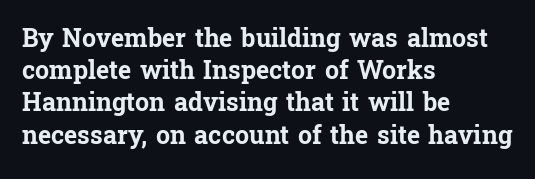
The image shows 25 px bold type, upright; set left-aligned, normal line spacing (1.29x), normal letter spacing, not underlined.
